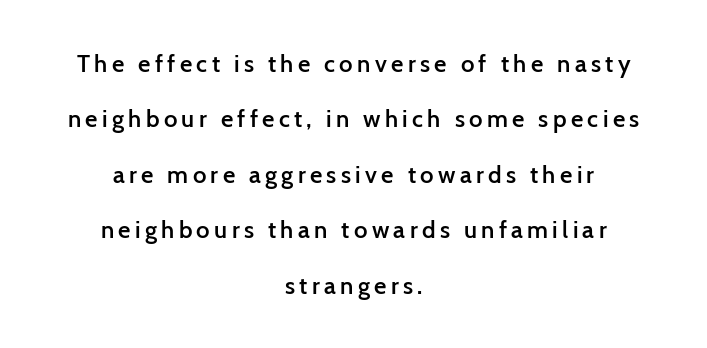
A great deal of white space separates one row of letters from the next. A bit beefed up — I'd call it semibold rather than bold. Unmarked baselines from the first word to the last. Ordinary non-slanted type is in use. The rag falls on both sides of this text block equally.
